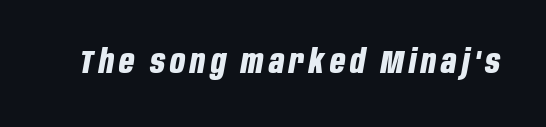
The image shows 33 px bold, condensed type, italic (leaning right); set not underlined; low stroke contrast and a large x-height.
